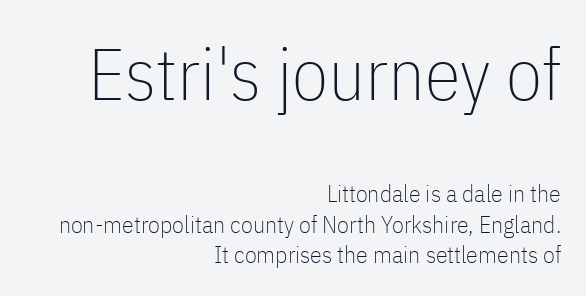
The image shows 73 px thin, condensed sans-serif type, upright; set right-aligned, normal line spacing (1.28x), normal letter spacing, not underlined; the first (top) block is 3.04x larger; low stroke contrast and a medium x-height.
